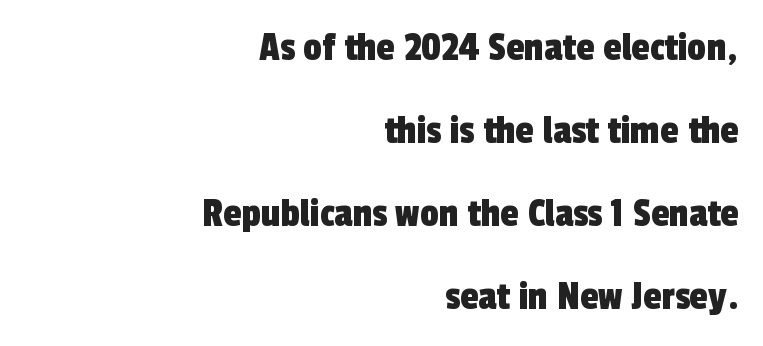
Q: Is the typeface a serif or a sans-serif typeface? A: Sans-serif.
Q: Is the text underlined? A: No.
Q: How is the paragraph aligned? A: Right-aligned.
Q: Is the spacing between letters normal or unusually wide? A: Normal.
Q: Is the spacing between lines tight, normal or loose? A: Loose.
Q: Width (condensed, normal, or wide)? A: Condensed.
Q: x-height? A: Medium.
Q: Monospaced? A: No.
